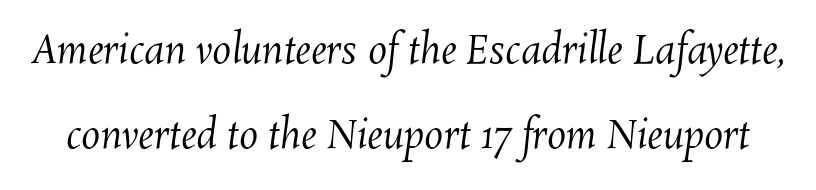
Each word holds together tightly as a unit, with standard inter-letter gaps. The cut favours lightness, reaching ordinary text weight at its darkest. Proportional: the letters do not fall into vertical columns. Beneath every word, the page is bare. Vertical spacing — loose.
